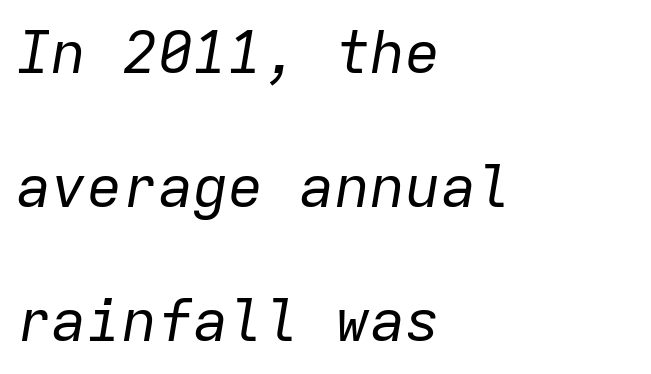
Check the space under the baseline: it is left empty. A typesetter would call this monospace, since all characters share one set width. Observe the lean: these are italic letterforms. Students, note that the glyphs here touch the page at normal intervals. Left-aligned paragraph, ragged on the right. The strokes carry an ordinary text weight at most.
